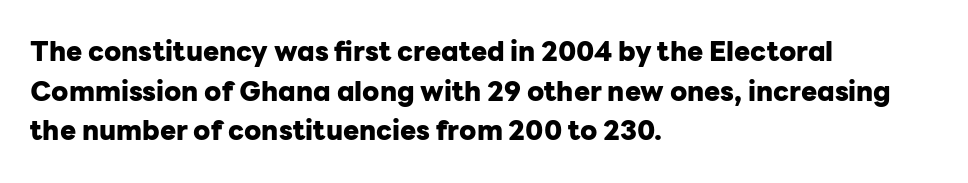
{"italic": "no", "bold": "yes", "underline": "no", "align": "left", "line_spacing": "normal", "line_spacing_ratio": 1.47, "letter_spacing": "normal", "letter_spacing_em": 0.0, "glyph_px": 27}
